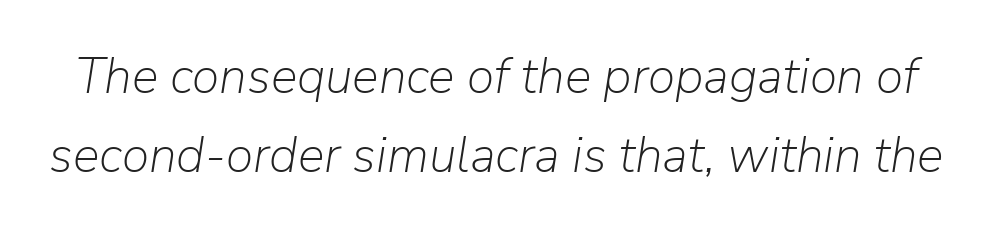
{"italic": "yes", "lean": "right", "slant_degrees": 9, "bold": "no", "weight": "light", "width": "normal", "stroke_contrast": "low", "x_height": "medium", "monospaced": "no", "underline": "no", "line_spacing": "normal", "line_spacing_ratio": 1.59, "letter_spacing": "normal", "letter_spacing_em": 0.0, "glyph_px": 50}
